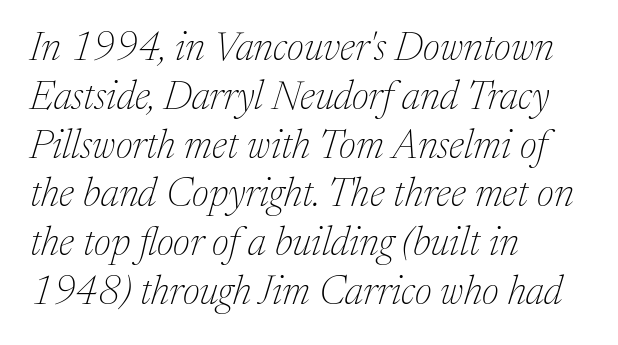
{"serif": "yes", "italic": "yes", "lean": "right", "slant_degrees": 17, "bold": "no", "weight": "thin", "width": "normal", "stroke_contrast": "medium", "x_height": "medium", "monospaced": "no", "underline": "no", "align": "left", "line_spacing_ratio": 1.22, "letter_spacing": "normal", "letter_spacing_em": 0.0, "glyph_px": 40}
